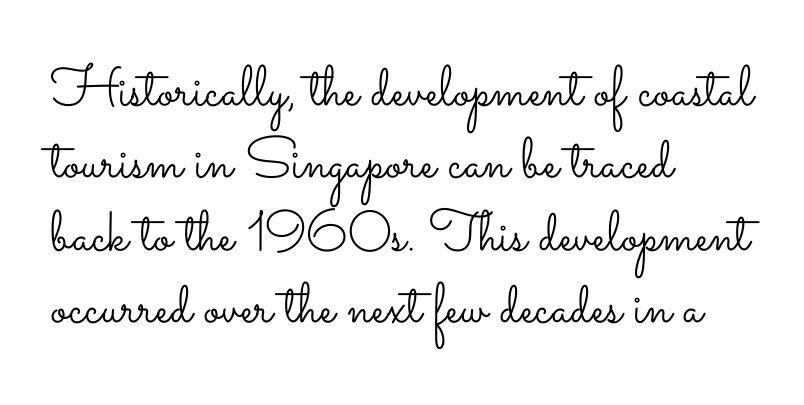
Q: Is the text bold? A: No.
Q: Is the text italic (slanted)? A: Yes.
Q: Is the text underlined? A: No.
Q: How is the paragraph aligned? A: Left-aligned.
Q: Is the spacing between letters normal or unusually wide? A: Normal.
Q: Is the spacing between lines tight, normal or loose? A: Normal.
Q: Width (condensed, normal, or wide)? A: Wide.
Q: Stroke contrast? A: Low.
Q: x-height? A: Small.
Q: Monospaced? A: No.
